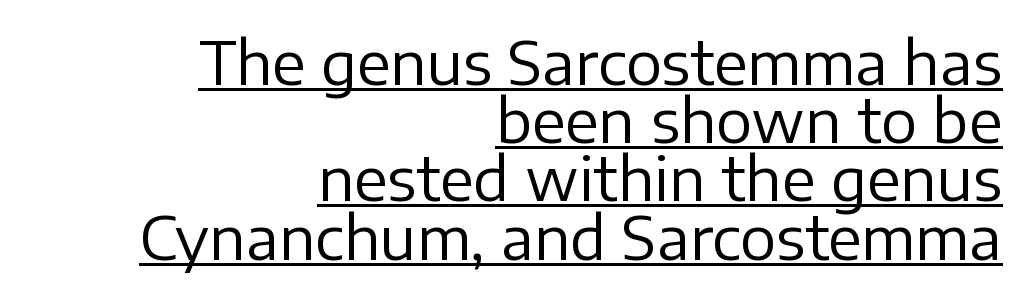
Upright lettering throughout. Type style note: lacks serifs. Weight: not bold — regular or lighter. Varying glyph widths throughout — classic text-font behaviour.
